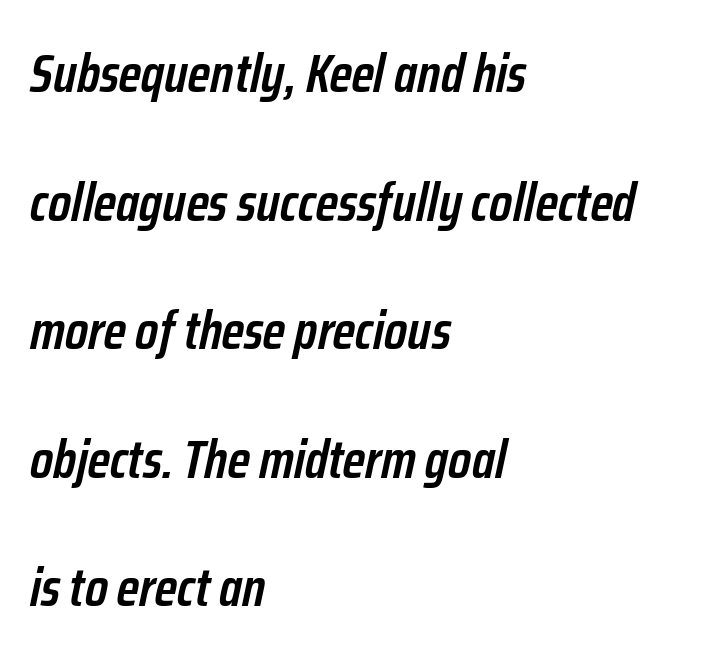
{"italic": "yes", "lean": "right", "slant_degrees": 12, "bold": "semi", "weight": "semibold", "width": "condensed", "stroke_contrast": "low", "x_height": "medium", "monospaced": "no", "underline": "no", "align": "left", "line_spacing": "loose", "line_spacing_ratio": 2.38, "letter_spacing": "normal", "letter_spacing_em": 0.0, "glyph_px": 54}
